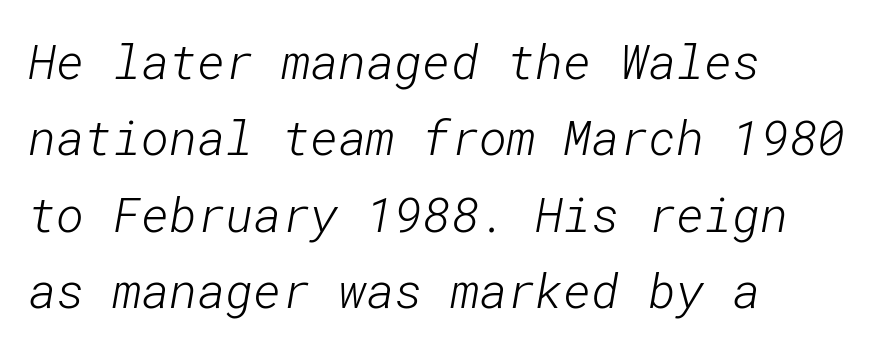
Q: Is the text bold? A: No.
Q: Is the typeface a serif or a sans-serif typeface? A: Sans-serif.
Q: Is the text underlined? A: No.
Q: How is the paragraph aligned? A: Left-aligned.
Q: Is the spacing between letters normal or unusually wide? A: Normal.
Q: Is the spacing between lines tight, normal or loose? A: Normal.
Q: Width (condensed, normal, or wide)? A: Normal.
Q: Stroke contrast? A: Low.
Q: x-height? A: Medium.
